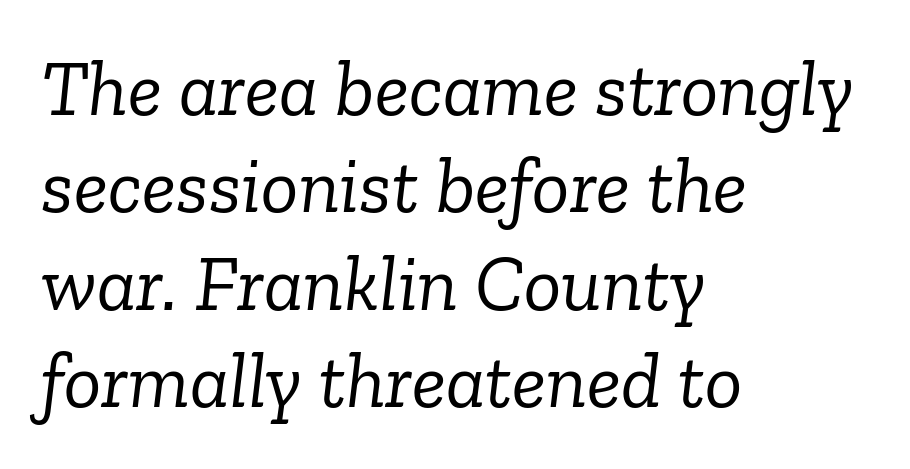
The words here are not underlined. The lettering tilts uniformly, giving the passage an italic look. This sample uses a serif face. The letters look calm and open, with moderate or lighter stems. What stands out about the letter spacing? Nothing — it is the standard amount. Notice how the passage keeps a crisp vertical edge on the left only.
